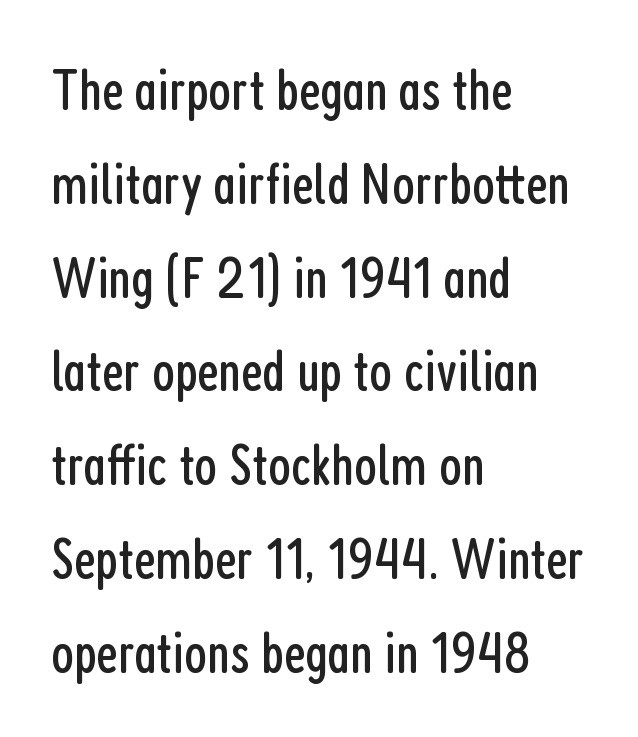
Does the leading feel generous? No, just average. The lettering holds an erect, upright posture throughout. Tracking value appears to be zero — textbook default spacing. The face used here is proportionally spaced, like ordinary book or web type. Observe the absence of serifs on each vertical stroke in this sample. One-word summary of the alignment: left.
